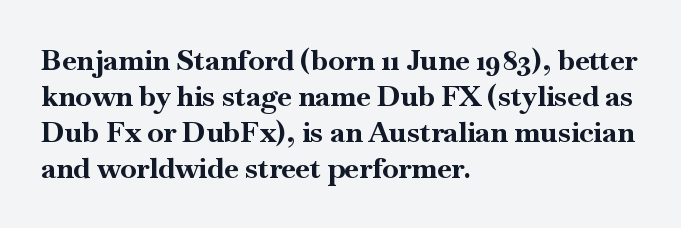
Proportional: the letters do not fall into vertical columns. Honestly, the letter spacing is just normal — you wouldn't notice it. Alignment: flush left. Each glyph is drawn with heavy, bold strokes. Serifs: yes, visible at the terminals of the letterforms.
